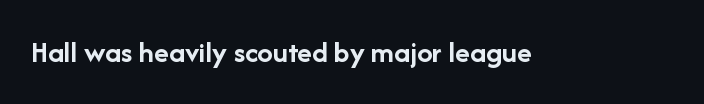
The lettering stays uniformly vertical, giving the passage a roman look. A typesetter would call this proportional, since set widths differ per character. The glyphs have the mass of a bold cut. Nope, no serifs anywhere on these letters. Here the glyphs are tracked normally, forming tight word shapes.
